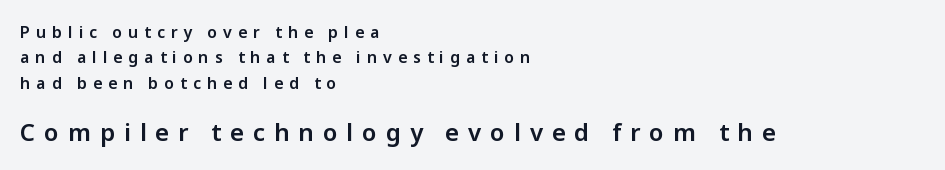
{"italic": "no", "underline": "no", "align": "left", "line_spacing": "normal", "line_spacing_ratio": 1.58, "letter_spacing": "wide", "letter_spacing_em": 0.37, "larger_block": "second", "size_ratio": 1.5, "glyph_px": 24}
